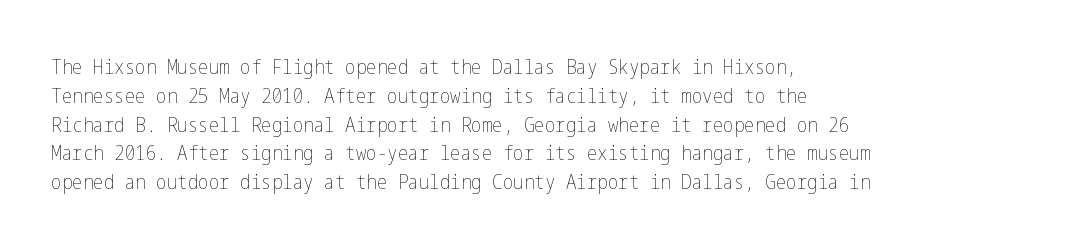
{"italic": "no", "bold": "no", "underline": "no", "align": "left", "line_spacing": "normal", "line_spacing_ratio": 1.37, "letter_spacing": "normal", "letter_spacing_em": 0.0, "glyph_px": 21}
